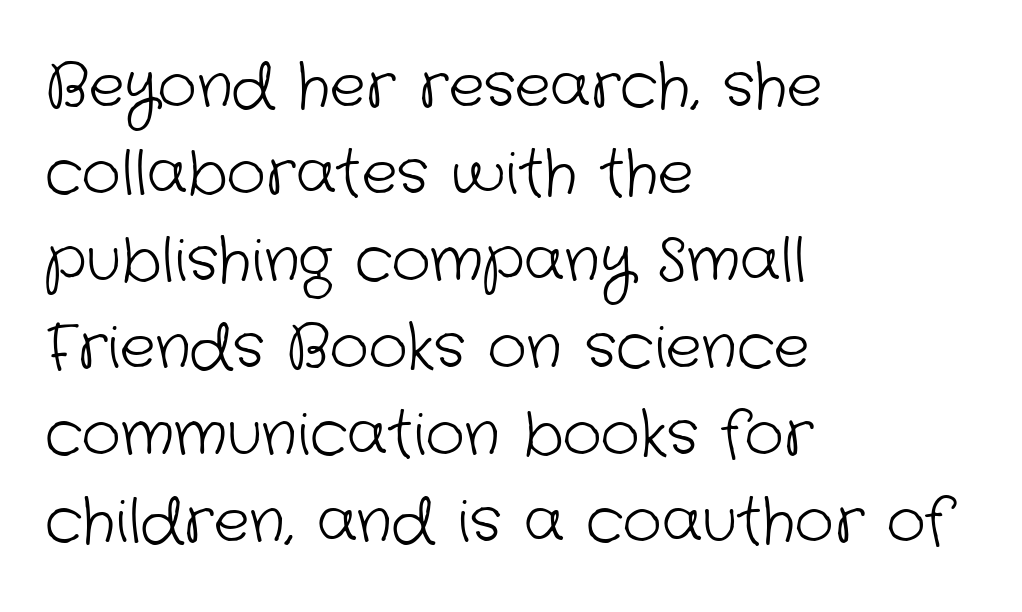
Q: Is the text bold? A: No.
Q: Is the typeface a serif or a sans-serif typeface? A: Sans-serif.
Q: Is the text underlined? A: No.
Q: How is the paragraph aligned? A: Left-aligned.
Q: Is the spacing between letters normal or unusually wide? A: Normal.
Q: Is the spacing between lines tight, normal or loose? A: Normal.
Q: Width (condensed, normal, or wide)? A: Normal.
Q: Stroke contrast? A: Low.
Q: x-height? A: Medium.
Q: Monospaced? A: No.
